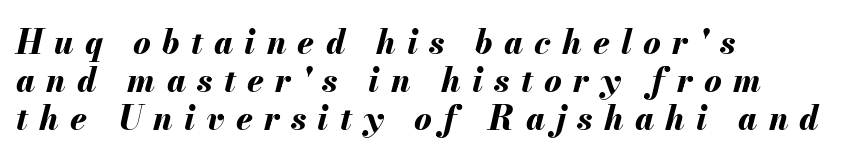
One-word summary of the alignment: left. In terms of posture, this sample is oblique. Letter spacing: wide. A typesetter would call this proportional, since set widths differ per character.
